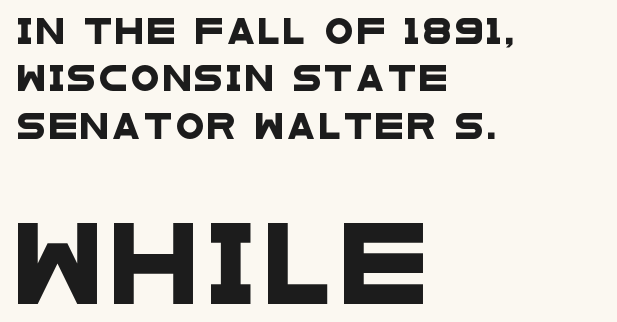
{"serif": "no", "width": "wide", "stroke_contrast": "low", "x_height": "large", "monospaced": "no", "underline": "no", "align": "left", "line_spacing_ratio": 1.82, "larger_block": "second", "size_ratio": 3.04, "glyph_px": 79}
